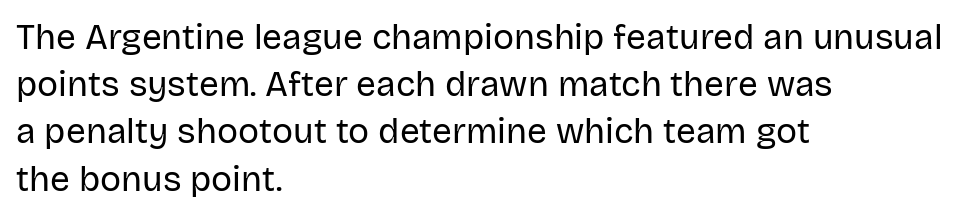
The image shows 35 px regular-weight sans-serif type, upright; set left-aligned, normal line spacing (1.35x), normal letter spacing, not underlined; low stroke contrast and a large x-height.
